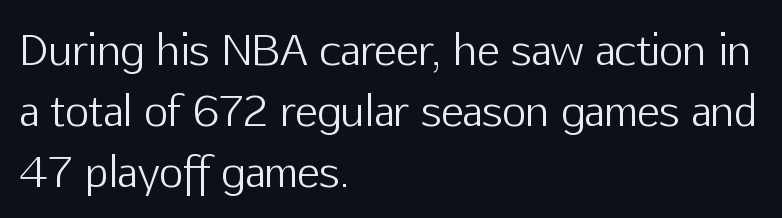
{"serif": "no", "italic": "no", "bold": "no", "weight": "light", "width": "normal", "stroke_contrast": "low", "x_height": "medium", "monospaced": "no", "underline": "no", "align": "left", "line_spacing": "normal", "line_spacing_ratio": 1.45, "letter_spacing": "normal", "letter_spacing_em": 0.0, "glyph_px": 42}
